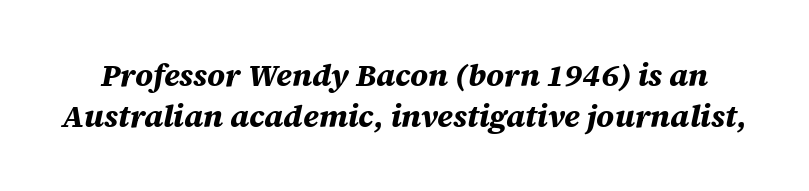
Q: Is the text bold? A: Yes.
Q: Is the text italic (slanted)? A: Yes, it leans right by about 12 degrees.
Q: Is the text underlined? A: No.
Q: Is the spacing between letters normal or unusually wide? A: Normal.
Q: Is the spacing between lines tight, normal or loose? A: Normal.
Q: Width (condensed, normal, or wide)? A: Normal.
Q: Stroke contrast? A: Medium.
Q: x-height? A: Large.
Q: Monospaced? A: No.
